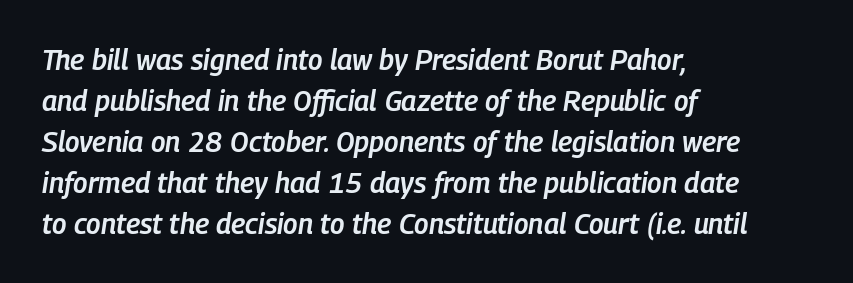
A typesetter would mark this as italic. The letters advance in unequal steps, a hallmark of proportional type. Horizontal bands of white between lines are of average thickness. Descenders are the only things crossing below the line. Observe the ordinary spacing: letters are neighbours, not strangers.
